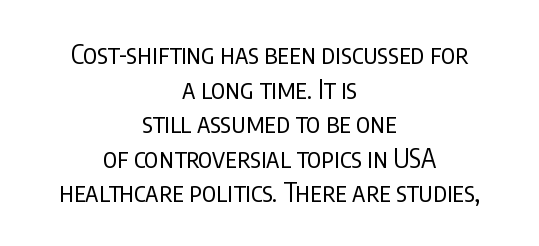
{"italic": "no", "bold": "no", "underline": "no", "align": "center", "line_spacing": "normal", "line_spacing_ratio": 1.33, "letter_spacing": "normal", "letter_spacing_em": 0.0, "glyph_px": 26}
